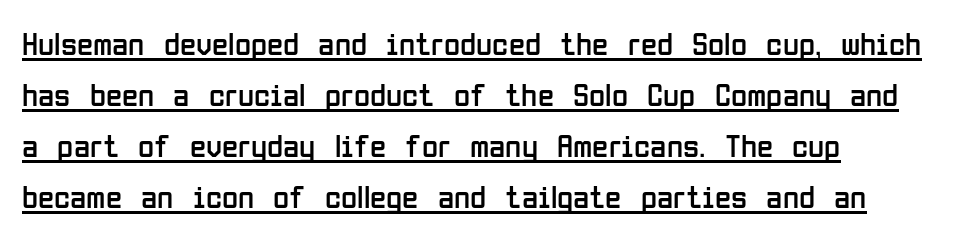
The image shows 33 px regular-weight, condensed sans-serif type, upright; set left-aligned, normal line spacing (1.55x), normal letter spacing, underlined; low stroke contrast and a medium x-height.
